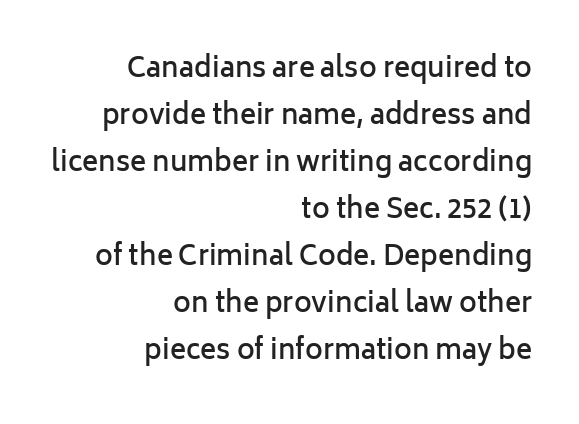
Q: Is the text bold? A: Semi-bold.
Q: Is the text italic (slanted)? A: No, it is upright.
Q: Is the text underlined? A: No.
Q: How is the paragraph aligned? A: Right-aligned.
Q: Is the spacing between letters normal or unusually wide? A: Normal.
